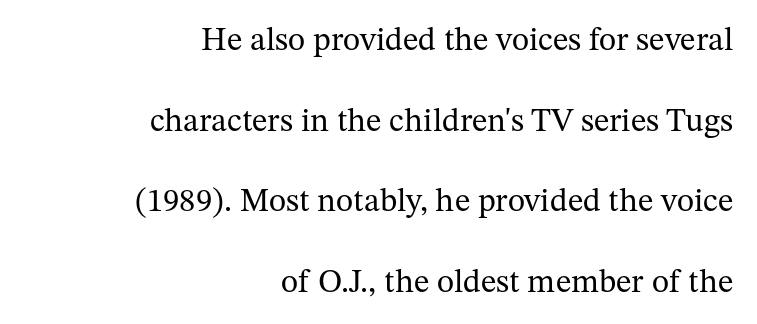
Leftover space on each line is placed entirely before the opening word. Weight: not bold — regular or lighter. Underlining? Definitely not there. Think of a printed novel: that variable character pitch is what you see here. The specimen reads as upright at a glance.
